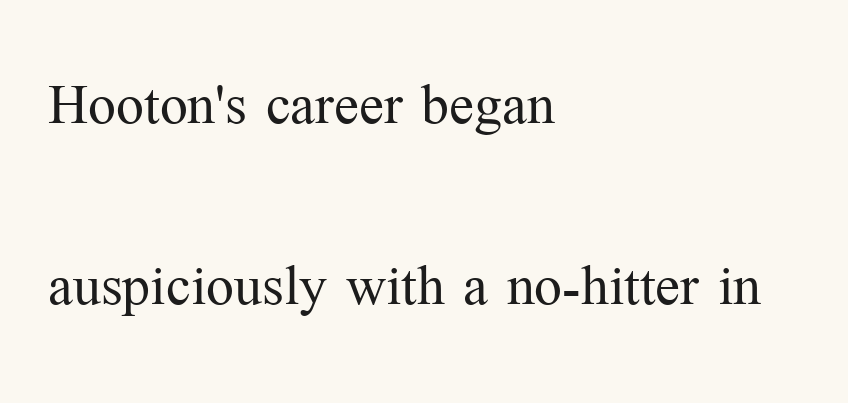
Q: Is the text bold? A: No.
Q: Is the text italic (slanted)? A: No, it is upright.
Q: Is the typeface a serif or a sans-serif typeface? A: Serif.
Q: Is the text underlined? A: No.
Q: How is the paragraph aligned? A: Left-aligned.
Q: Is the spacing between letters normal or unusually wide? A: Normal.
Q: Is the spacing between lines tight, normal or loose? A: Loose.
Q: Width (condensed, normal, or wide)? A: Normal.
Q: Stroke contrast? A: Medium.
Q: x-height? A: Medium.
Q: Monospaced? A: No.
